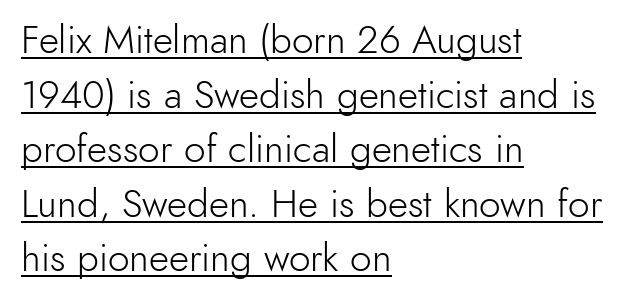
Q: Is the text bold? A: No.
Q: Is the text italic (slanted)? A: No, it is upright.
Q: Is the typeface a serif or a sans-serif typeface? A: Sans-serif.
Q: Is the text underlined? A: Yes.
Q: How is the paragraph aligned? A: Left-aligned.
Q: Is the spacing between letters normal or unusually wide? A: Normal.
Q: Is the spacing between lines tight, normal or loose? A: Normal.
Q: Width (condensed, normal, or wide)? A: Normal.
Q: x-height? A: Small.
Q: Monospaced? A: No.
